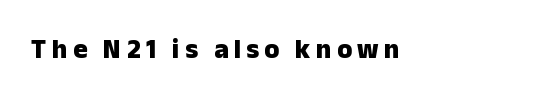
These lines were composed using upright roman letters. Inter-character spacing is expanded well beyond the font's built-in metrics. Glance below the letters and you will spot only blank space. I'd describe the lettering as bold — thick and assertive.
